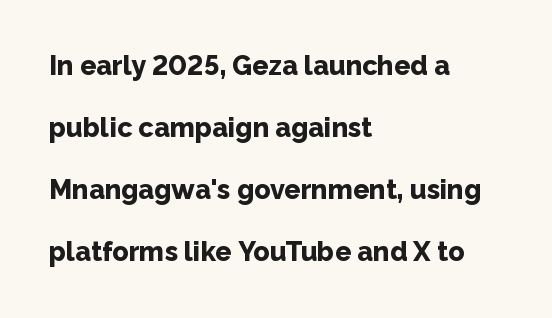
{"italic": "no", "bold": "yes", "underline": "no", "align": "left", "line_spacing": "loose", "line_spacing_ratio": 2.3, "letter_spacing": "normal", "letter_spacing_em": 0.0, "glyph_px": 27}
